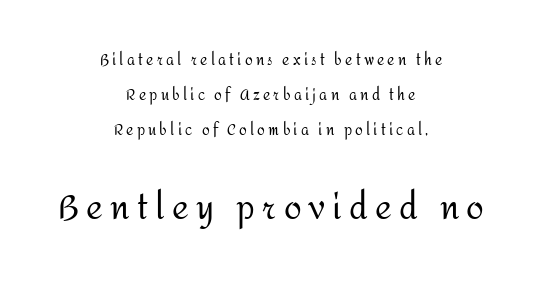
The image shows 32 px regular-weight sans-serif type, upright; set centered, loose line spacing (2.5x), unusually wide letter spacing (+0.23 em), not underlined; the second (bottom) block is 2.29x larger; medium stroke contrast and a medium x-height.
